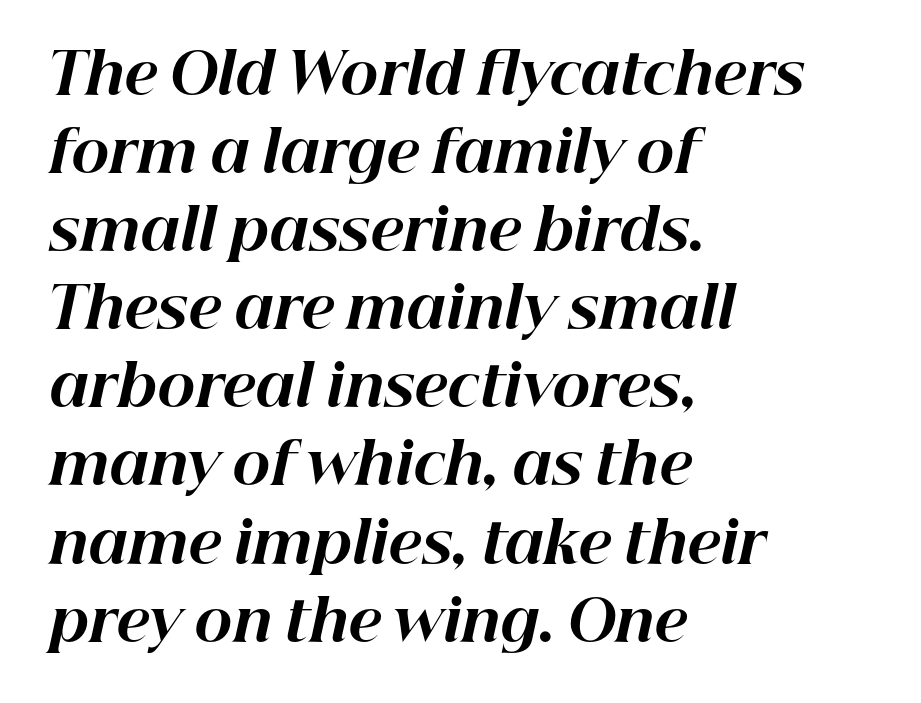
The image shows 57 px bold type, italic (leaning right); set left-aligned, normal line spacing (1.37x), normal letter spacing, not underlined; high stroke contrast and a medium x-height.
